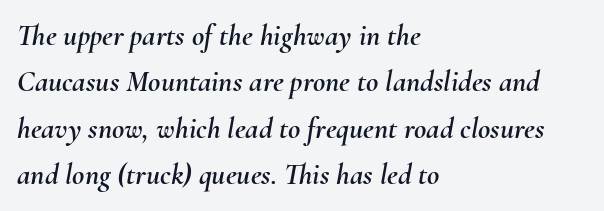
{"italic": "yes", "lean": "right", "slant_degrees": 10, "width": "normal", "stroke_contrast": "medium", "x_height": "small", "monospaced": "no", "underline": "no", "align": "left", "line_spacing": "normal", "line_spacing_ratio": 1.55, "letter_spacing": "normal", "letter_spacing_em": 0.0, "glyph_px": 30}
